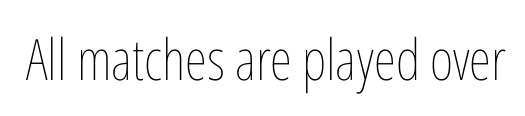
Q: Is the text bold? A: No.
Q: Is the text italic (slanted)? A: No, it is upright.
Q: Is the text underlined? A: No.
Q: Is the spacing between letters normal or unusually wide? A: Normal.
Q: Width (condensed, normal, or wide)? A: Condensed.
Q: Stroke contrast? A: Low.
Q: x-height? A: Medium.
Q: Monospaced? A: No.
